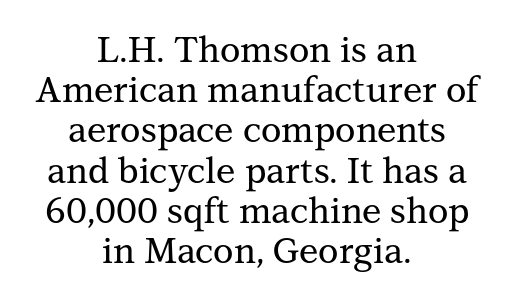
{"serif": "yes", "italic": "no", "width": "normal", "stroke_contrast": "medium", "x_height": "medium", "monospaced": "no", "underline": "no", "align": "center", "line_spacing": "tight", "line_spacing_ratio": 1.15, "letter_spacing": "normal", "letter_spacing_em": 0.0, "glyph_px": 35}
